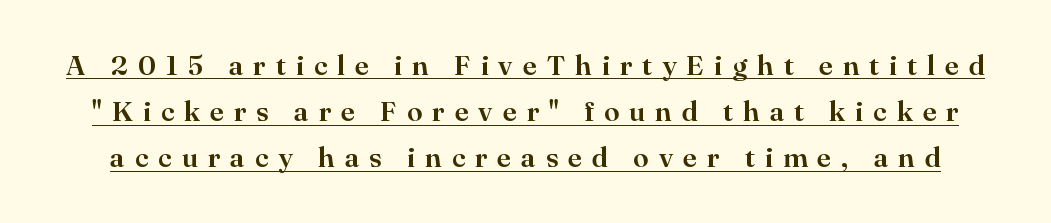
The image shows 28 px serif type, upright; set normal line spacing (1.65x), unusually wide letter spacing (+0.36 em), underlined; high stroke contrast and a small x-height.
